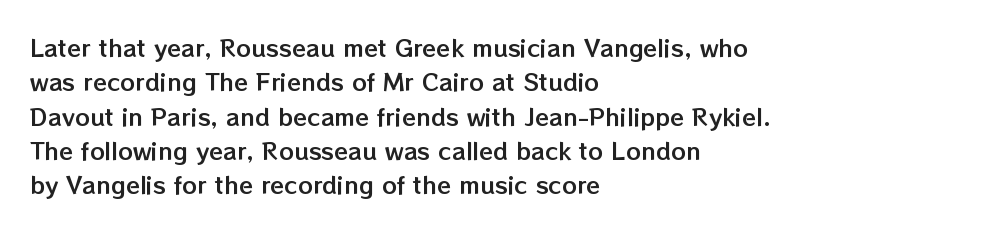
The image shows 23 px text type, upright; set left-aligned, normal line spacing (1.49x), normal letter spacing, not underlined.
